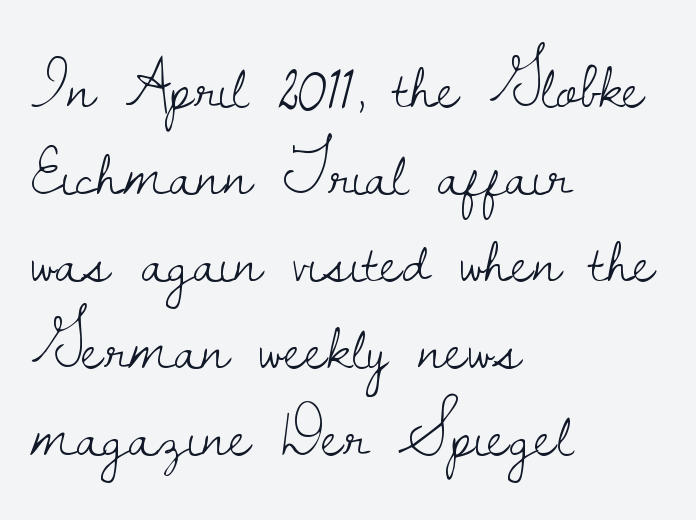
{"serif": "yes", "bold": "no", "weight": "light", "width": "normal", "stroke_contrast": "low", "x_height": "small", "monospaced": "no", "underline": "no", "align": "left", "line_spacing": "normal", "line_spacing_ratio": 1.3, "letter_spacing": "normal", "letter_spacing_em": 0.0, "glyph_px": 67}
